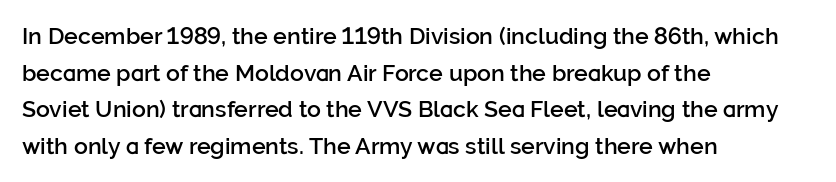
The type is set solid horizontally, with unmodified tracking. Visually the block forms a straight wall on the left and a jagged coastline on the right. Does the lettering tilt? It doesn't — this is upright. Baseline-to-baseline distance is the conventional proportion of letter height. Anything drawn beneath the words? Only blank space.
